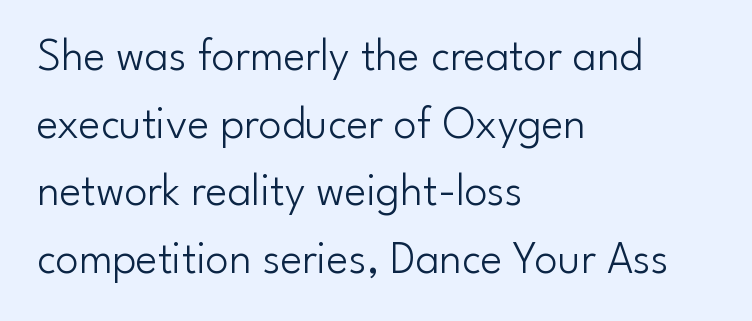
The typeface has the unassuming heft of standard copy or less. Character widths vary here, with narrow letters taking less room than wide ones. Are there feet on the stems? There aren't — it's a sans. The ragged edge is on the right, which tells us the setting is flush left. These lines keep a tight, regular rhythm from letter to letter. Decoration check: the copy has no underline.
